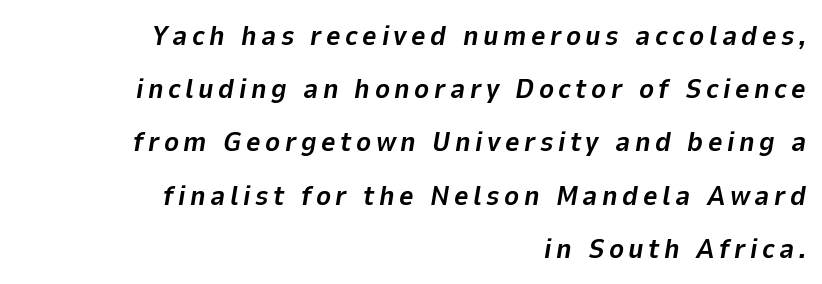
The image shows 28 px bold type, italic (leaning right); set right-aligned, loose line spacing (1.9x), not underlined; low stroke contrast and a medium x-height.
